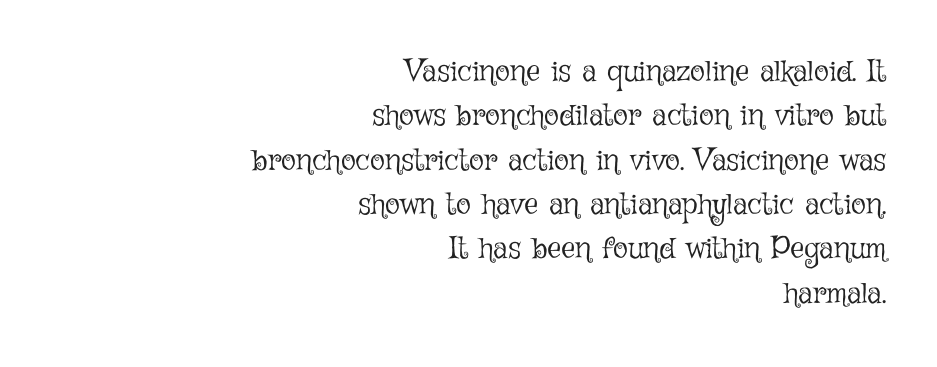
Q: Is the text bold? A: No.
Q: Is the text italic (slanted)? A: No, it is upright.
Q: Is the text underlined? A: No.
Q: How is the paragraph aligned? A: Right-aligned.
Q: Is the spacing between letters normal or unusually wide? A: Normal.
Q: Is the spacing between lines tight, normal or loose? A: Normal.
Q: Width (condensed, normal, or wide)? A: Normal.
Q: Stroke contrast? A: Low.
Q: x-height? A: Medium.
Q: Monospaced? A: No.
